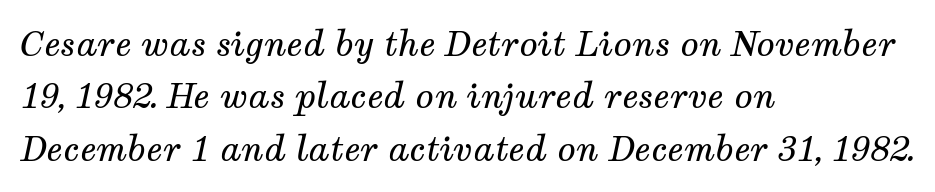
The image shows 34 px regular-weight serif type, italic (leaning right); set left-aligned, normal line spacing (1.54x), normal letter spacing, not underlined; medium stroke contrast and a medium x-height.
